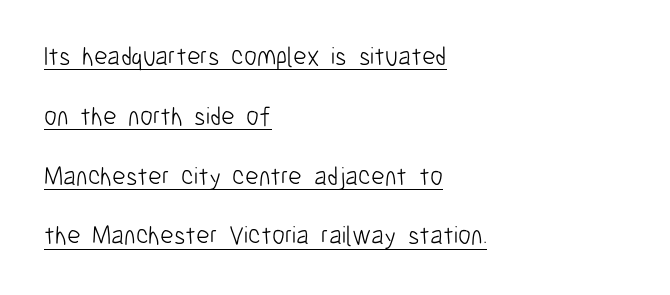
{"italic": "no", "bold": "no", "underline": "yes", "align": "left", "line_spacing": "loose", "line_spacing_ratio": 2.3, "letter_spacing": "normal", "letter_spacing_em": 0.0, "glyph_px": 26}
